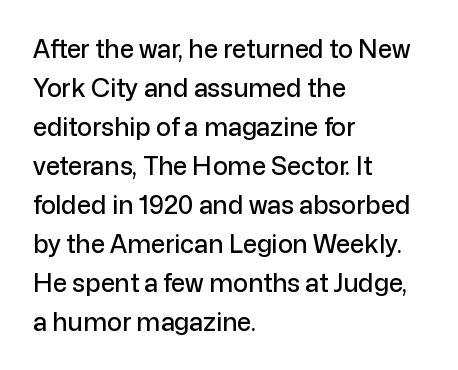
The horizontal fit of the characters is conventional and even. The passage shown stacks its lines at a standard gap. The letters stand straight up with perfectly vertical stems. Descender tails drop into unmarked territory. Is the block centered? No — it sits flush against the left margin.
